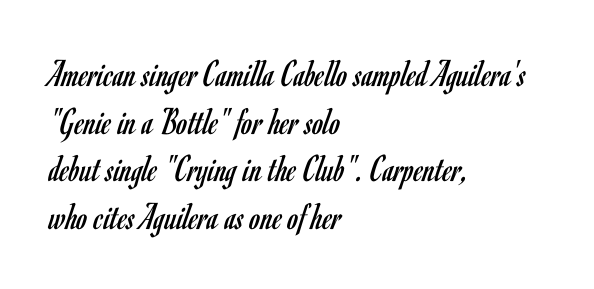
The image shows 39 px regular-weight, condensed sans-serif type; set left-aligned, line spacing 1.22x, normal letter spacing, not underlined; low stroke contrast and a small x-height.
